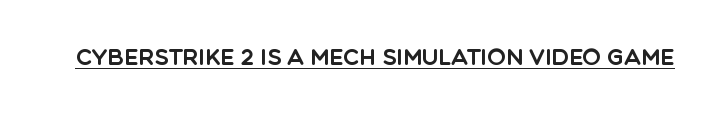
Compared with typical body copy, the letter spacing here is the same. Honestly, the underline is the first thing you notice here. No italicization has been applied; the sample stays upright.
